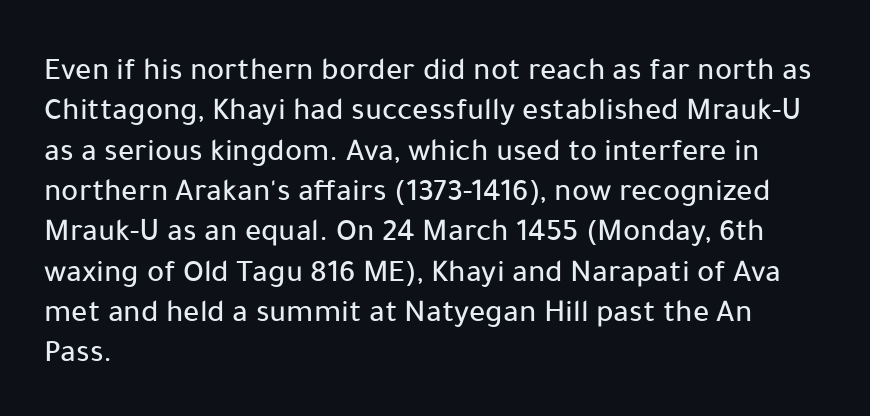
The image shows 32 px sans-serif type, upright; set left-aligned, normal line spacing (1.26x), normal letter spacing, not underlined; low stroke contrast and a medium x-height.
